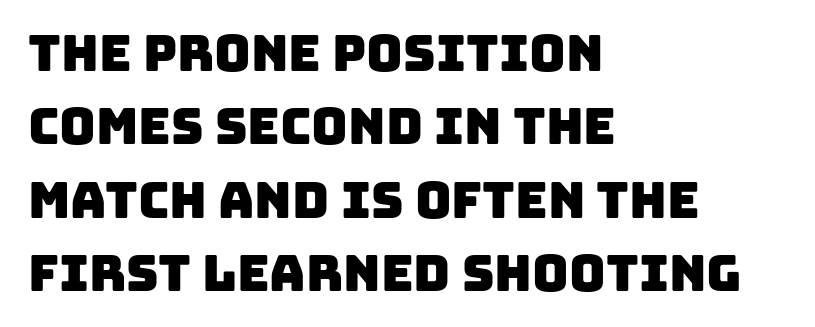
Here the designer chose a conventional face with non-uniform glyph widths. The letters sit at their default tracking, neither squeezed nor spread. To sum up the face: it is a sans, with no serifs. The glyphs are unaccompanied by any horizontal stroke below them.
